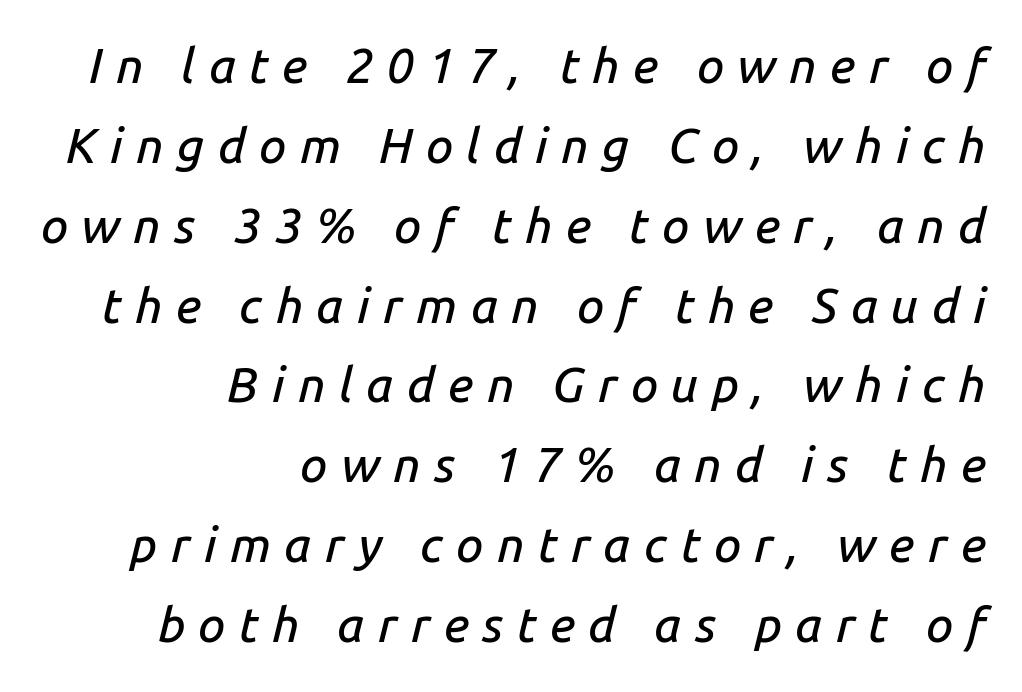
Q: Is the text italic (slanted)? A: Yes, it leans right by about 14 degrees.
Q: Is the text underlined? A: No.
Q: How is the paragraph aligned? A: Right-aligned.
Q: Is the spacing between letters normal or unusually wide? A: Unusually wide.
Q: Is the spacing between lines tight, normal or loose? A: Normal.
Q: Width (condensed, normal, or wide)? A: Normal.
Q: Stroke contrast? A: Low.
Q: x-height? A: Medium.
Q: Monospaced? A: No.
